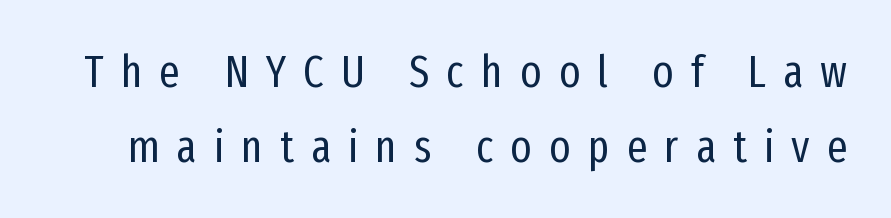
Examine the stroke ends and you'll find no serifs. Stroke mass is kept to a normal reading level or below. The rows are spaced the way most documents space them. Beneath every word, the page is bare. Every stem runs plumb, perpendicular to the baseline. Think of a printed novel: that variable character pitch is what you see here.
